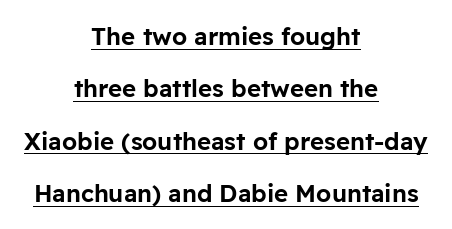
{"italic": "no", "underline": "yes", "align": "center", "line_spacing": "loose", "line_spacing_ratio": 2.18, "letter_spacing": "normal", "letter_spacing_em": 0.0, "glyph_px": 24}
